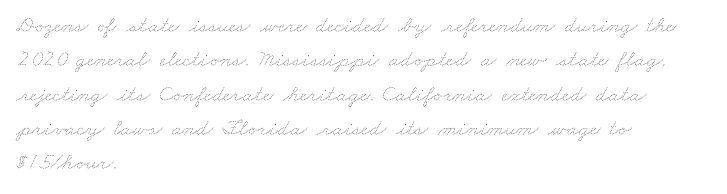
Q: Is the text bold? A: No.
Q: Is the text underlined? A: No.
Q: How is the paragraph aligned? A: Left-aligned.
Q: Is the spacing between letters normal or unusually wide? A: Normal.
Q: Is the spacing between lines tight, normal or loose? A: Normal.
